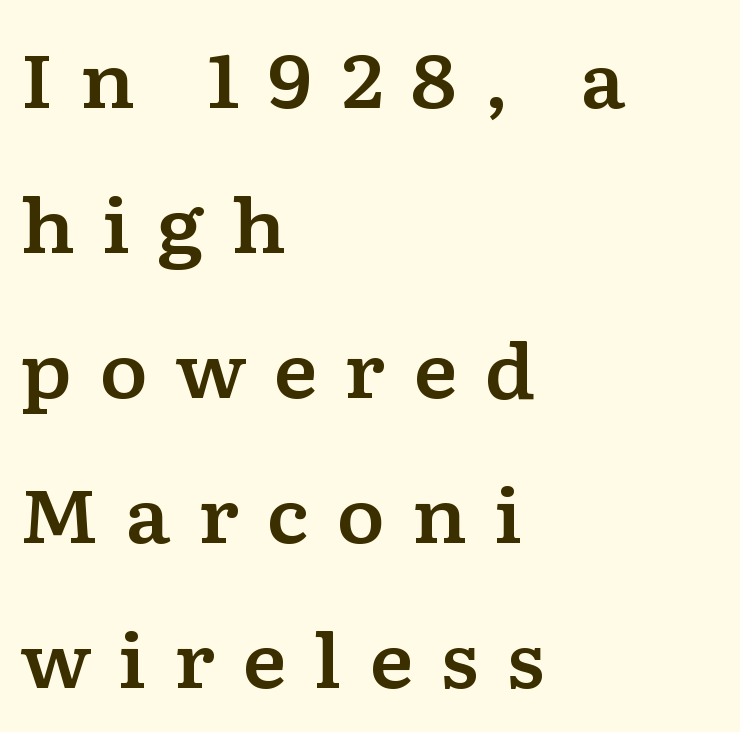
The image shows 74 px wide serif type, upright; set left-aligned, loose line spacing (1.96x), unusually wide letter spacing (+0.36 em), not underlined; low stroke contrast and a medium x-height.
